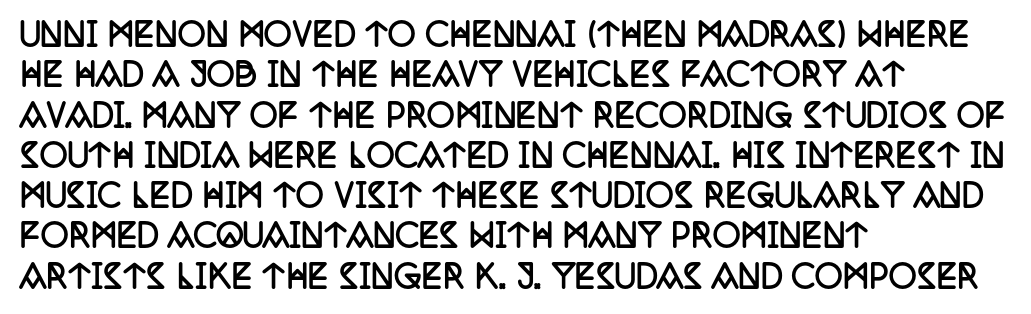
Q: Is the text bold? A: Yes.
Q: Is the text italic (slanted)? A: No, it is upright.
Q: Is the typeface a serif or a sans-serif typeface? A: Serif.
Q: Is the text underlined? A: No.
Q: How is the paragraph aligned? A: Left-aligned.
Q: Is the spacing between letters normal or unusually wide? A: Normal.
Q: Is the spacing between lines tight, normal or loose? A: Normal.
Q: Width (condensed, normal, or wide)? A: Condensed.
Q: Stroke contrast? A: Low.
Q: x-height? A: Large.
Q: Monospaced? A: No.
